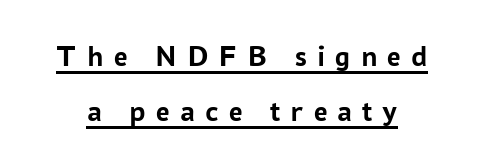
The image shows 30 px semibold sans-serif type, upright; set line spacing 1.83x, unusually wide letter spacing (+0.34 em), underlined; low stroke contrast and a medium x-height.
